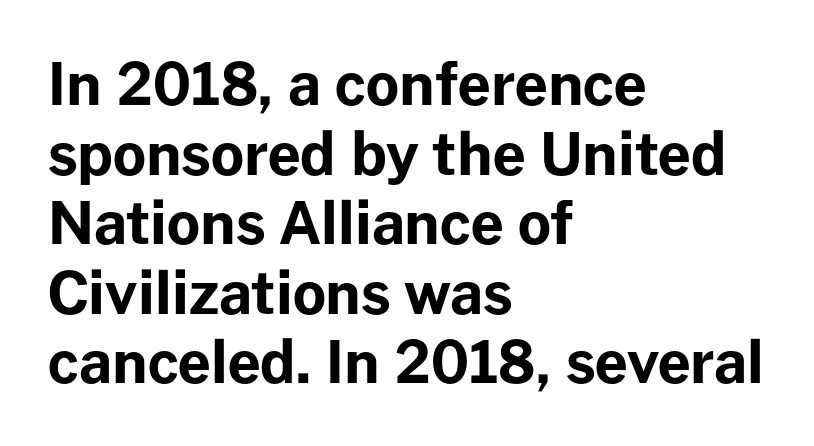
Q: Is the text bold? A: Yes.
Q: Is the text italic (slanted)? A: No, it is upright.
Q: Is the typeface a serif or a sans-serif typeface? A: Sans-serif.
Q: Is the text underlined? A: No.
Q: How is the paragraph aligned? A: Left-aligned.
Q: Is the spacing between letters normal or unusually wide? A: Normal.
Q: Width (condensed, normal, or wide)? A: Normal.
Q: Stroke contrast? A: Low.
Q: x-height? A: Medium.
Q: Monospaced? A: No.
